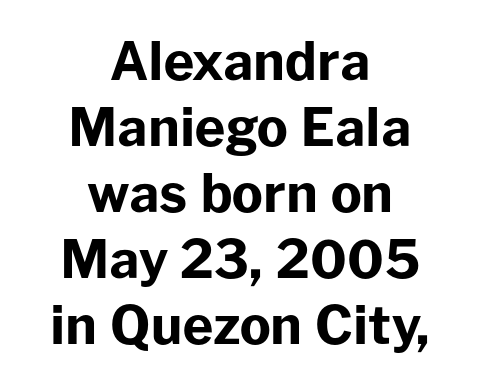
Q: Is the text bold? A: Yes.
Q: Is the text italic (slanted)? A: No, it is upright.
Q: Is the typeface a serif or a sans-serif typeface? A: Sans-serif.
Q: Is the text underlined? A: No.
Q: How is the paragraph aligned? A: Centered.
Q: Is the spacing between letters normal or unusually wide? A: Normal.
Q: Is the spacing between lines tight, normal or loose? A: Normal.
Q: Width (condensed, normal, or wide)? A: Normal.
Q: Stroke contrast? A: Low.
Q: x-height? A: Medium.
Q: Monospaced? A: No.
